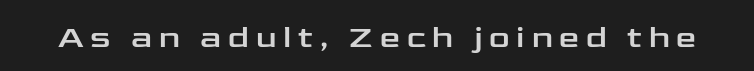
The image shows 32 px wide sans-serif type, upright; set unusually wide letter spacing (+0.21 em), not underlined; low stroke contrast and a medium x-height.
